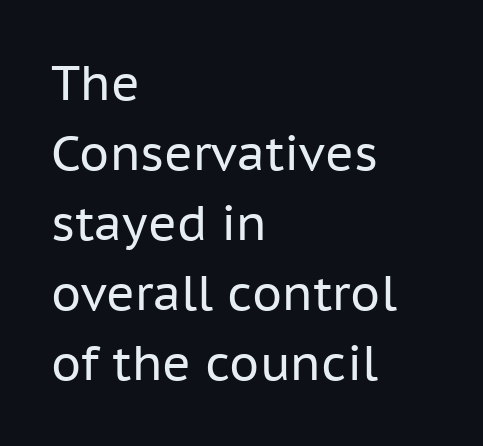
{"serif": "no", "italic": "no", "bold": "no", "weight": "regular", "width": "normal", "stroke_contrast": "low", "x_height": "medium", "monospaced": "no", "underline": "no", "align": "left", "line_spacing": "normal", "line_spacing_ratio": 1.46, "letter_spacing": "normal", "letter_spacing_em": 0.0, "glyph_px": 48}
